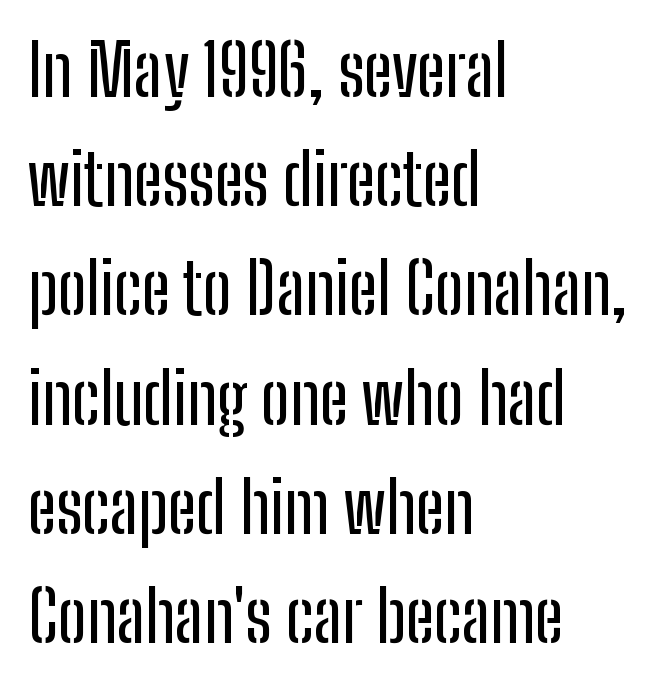
{"serif": "no", "italic": "no", "width": "condensed", "stroke_contrast": "low", "x_height": "medium", "monospaced": "no", "underline": "no", "align": "left", "line_spacing": "normal", "line_spacing_ratio": 1.56, "letter_spacing": "normal", "letter_spacing_em": 0.0, "glyph_px": 70}
